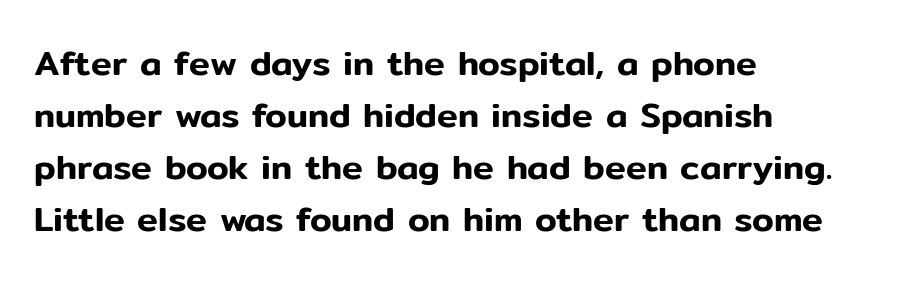
The image shows 35 px sans-serif type, upright; set left-aligned, normal line spacing (1.49x), normal letter spacing, not underlined; low stroke contrast and a medium x-height.
